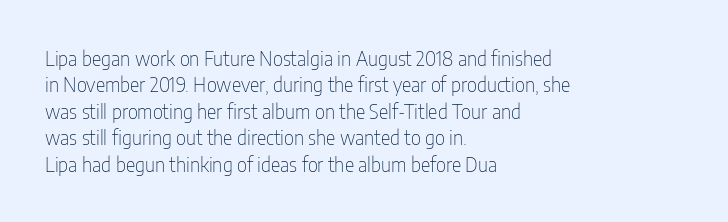
Q: Is the text bold? A: No.
Q: Is the text italic (slanted)? A: No, it is upright.
Q: Is the text underlined? A: No.
Q: How is the paragraph aligned? A: Left-aligned.
Q: Is the spacing between letters normal or unusually wide? A: Normal.
Q: Is the spacing between lines tight, normal or loose? A: Normal.
